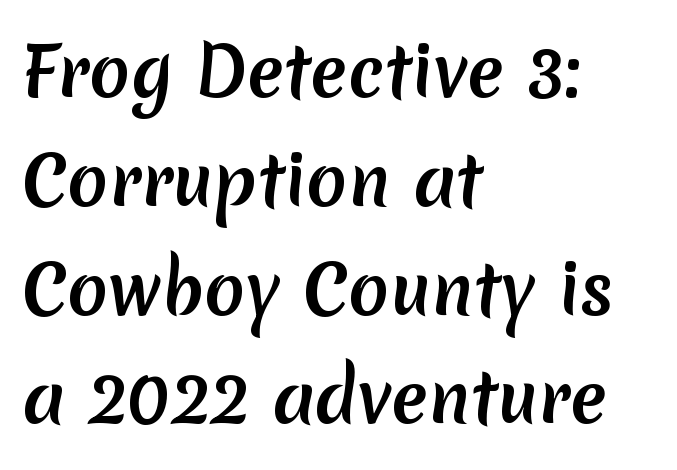
{"serif": "no", "bold": "yes", "weight": "semibold", "width": "normal", "stroke_contrast": "low", "x_height": "medium", "monospaced": "no", "underline": "no", "align": "left", "line_spacing": "normal", "line_spacing_ratio": 1.6, "letter_spacing": "normal", "letter_spacing_em": 0.0, "glyph_px": 68}
